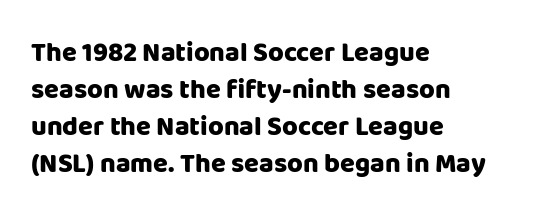
Q: Is the text bold? A: Yes.
Q: Is the text italic (slanted)? A: No, it is upright.
Q: Is the text underlined? A: No.
Q: How is the paragraph aligned? A: Left-aligned.
Q: Is the spacing between letters normal or unusually wide? A: Normal.
Q: Is the spacing between lines tight, normal or loose? A: Normal.
